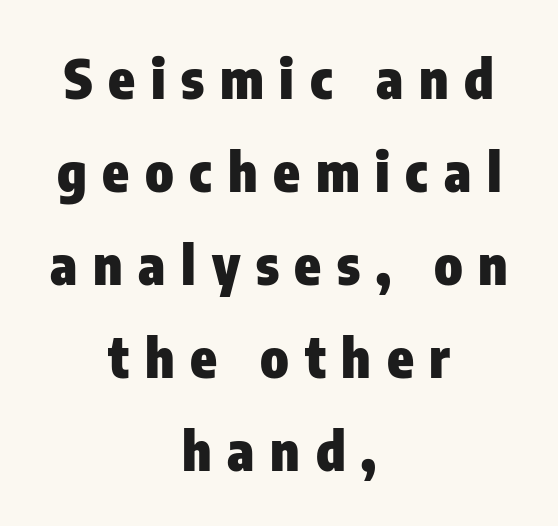
{"serif": "no", "italic": "no", "bold": "yes", "weight": "heavy", "width": "condensed", "stroke_contrast": "low", "x_height": "medium", "monospaced": "no", "underline": "no", "align": "center", "line_spacing_ratio": 1.72, "letter_spacing": "wide", "letter_spacing_em": 0.29, "glyph_px": 54}
